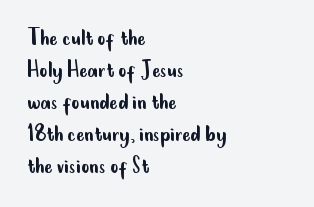
Glance below the letters and you will spot only blank space. The weight tops out at a normal text grade. Teacher's note: observe the even left margin — that is flush-left alignment. Interline gaps are of average width in this sample. In terms of posture, this sample is upright.
